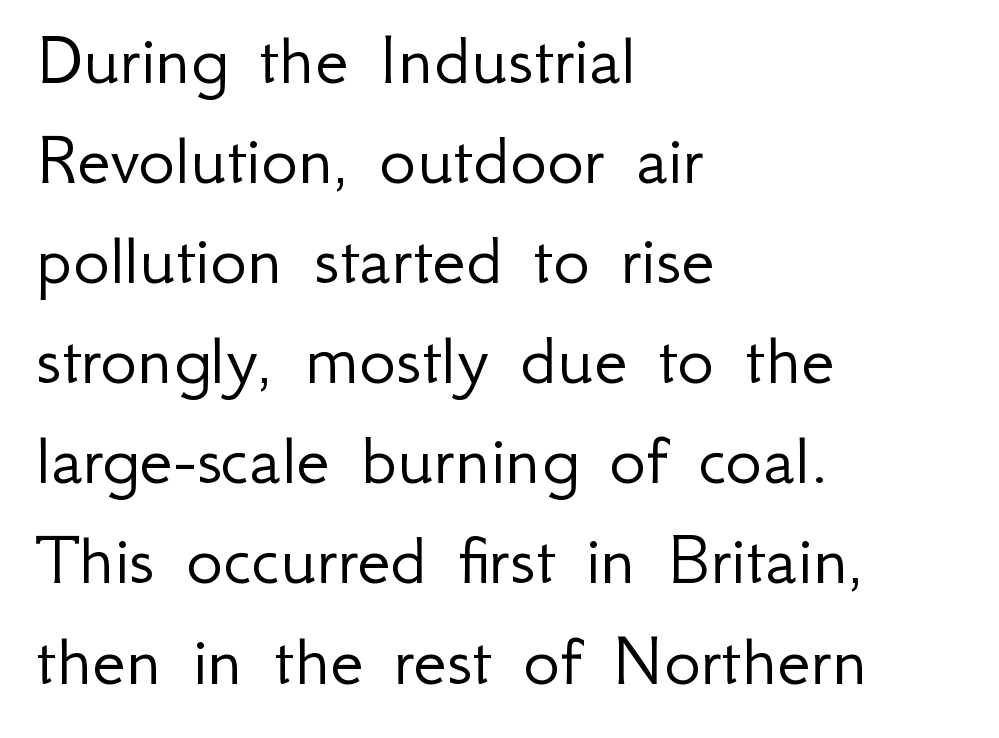
{"serif": "no", "italic": "no", "bold": "no", "weight": "light", "width": "normal", "stroke_contrast": "low", "x_height": "small", "monospaced": "no", "underline": "no", "align": "left", "line_spacing": "normal", "line_spacing_ratio": 1.3, "letter_spacing": "normal", "letter_spacing_em": 0.0, "glyph_px": 77}
